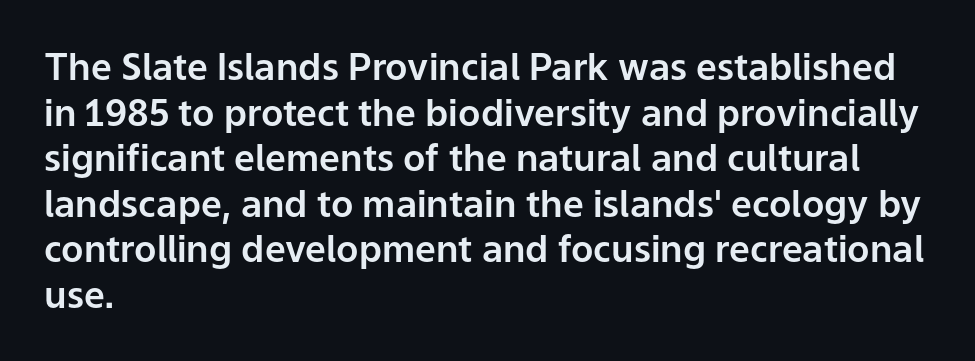
The image shows 37 px sans-serif type, upright; set left-aligned, line spacing 1.23x, normal letter spacing, not underlined; low stroke contrast and a medium x-height.
